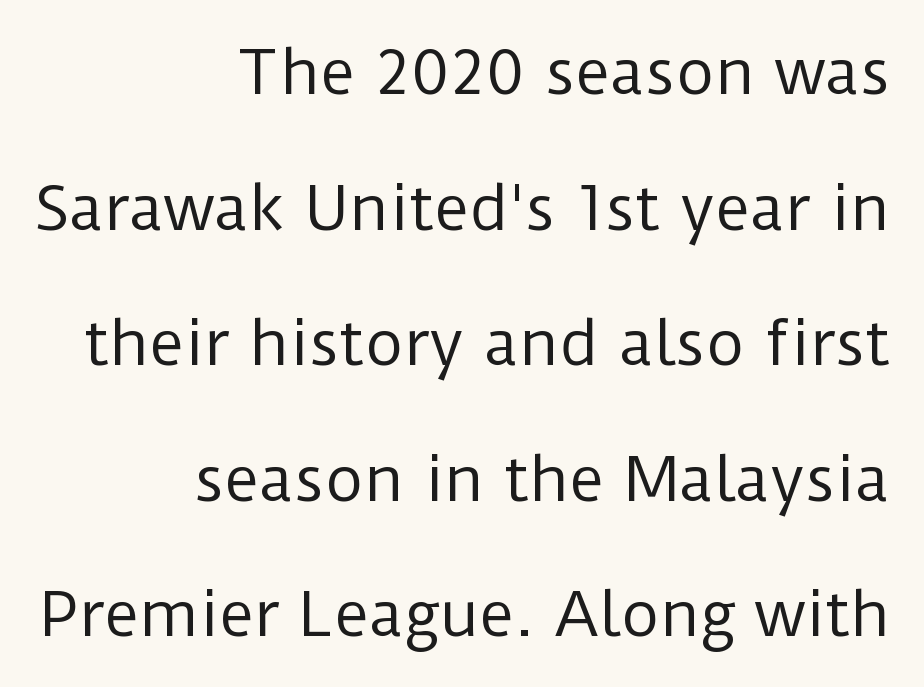
The image shows 60 px regular-weight sans-serif type, upright; set right-aligned, loose line spacing (2.26x), normal letter spacing, not underlined; low stroke contrast and a medium x-height.
